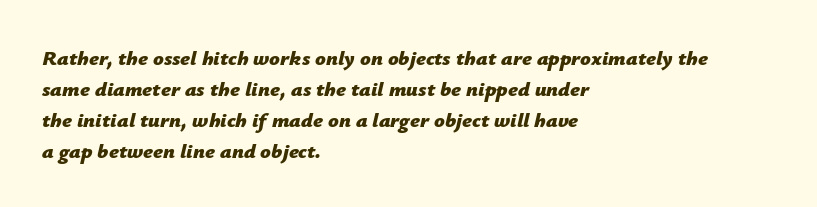
Left-aligned paragraph, ragged on the right. The line-height multiplier appears to be the usual default. There is no visible air inserted between adjacent glyphs. The passage shown leans; its letterforms are oblique. Thick stems and heavy bowls — unmistakably bold.
